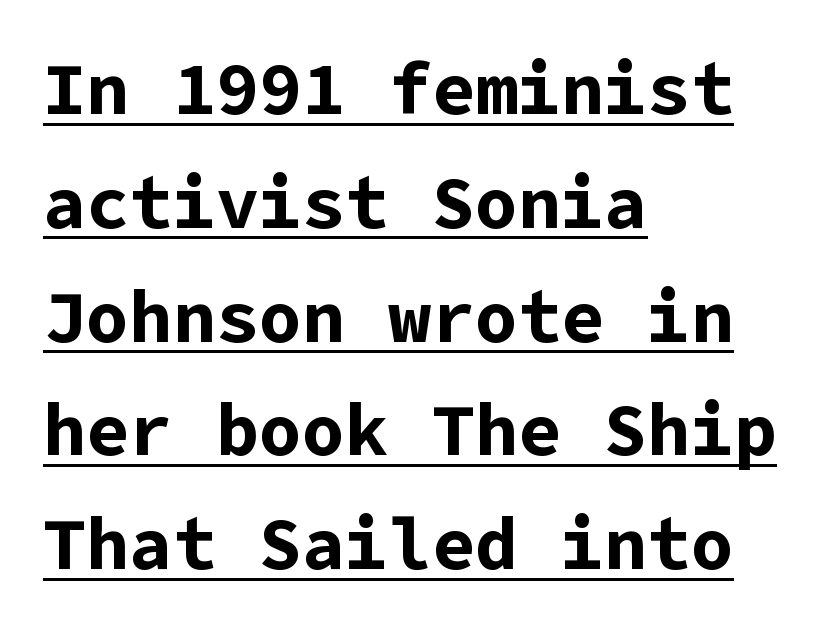
{"serif": "no", "italic": "no", "bold": "yes", "weight": "bold", "width": "normal", "stroke_contrast": "low", "x_height": "medium", "underline": "yes", "align": "left", "line_spacing": "normal", "line_spacing_ratio": 1.58, "letter_spacing": "normal", "letter_spacing_em": 0.0, "glyph_px": 72}
